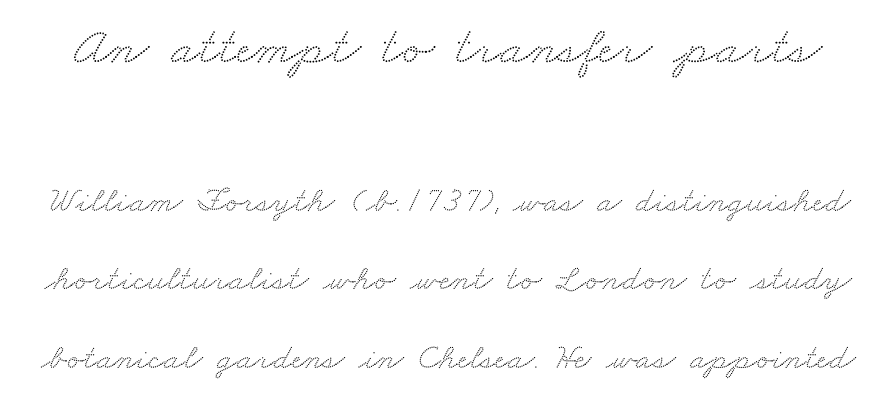
Q: Is the typeface a serif or a sans-serif typeface? A: Serif.
Q: Is the text underlined? A: No.
Q: Is the spacing between letters normal or unusually wide? A: Normal.
Q: Is the spacing between lines tight, normal or loose? A: Loose.
Q: Which block of text is set in a larger size, the first (top) or the second (bottom)? A: The first (top) one.
Q: Width (condensed, normal, or wide)? A: Wide.
Q: Stroke contrast? A: Medium.
Q: x-height? A: Small.
Q: Monospaced? A: No.
